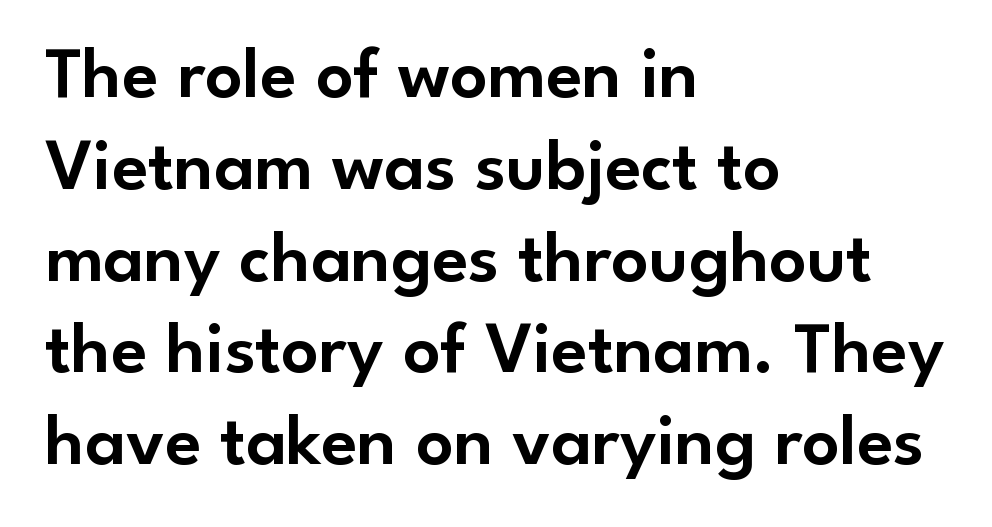
Upright lettering throughout. Words float on clear page, feet unadorned. The type is set solid horizontally, with unmodified tracking. A sans-serif font was chosen for this passage. Is this a fixed-width face? No — the glyphs have proportional, varying widths. Alignment: flush left.
